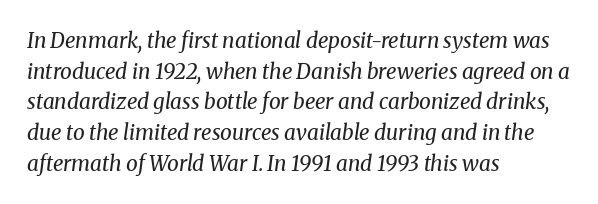
Q: Is the text bold? A: No.
Q: Is the text italic (slanted)? A: Yes, it leans right by about 8 degrees.
Q: Is the text underlined? A: No.
Q: How is the paragraph aligned? A: Left-aligned.
Q: Is the spacing between letters normal or unusually wide? A: Normal.
Q: Is the spacing between lines tight, normal or loose? A: Normal.
